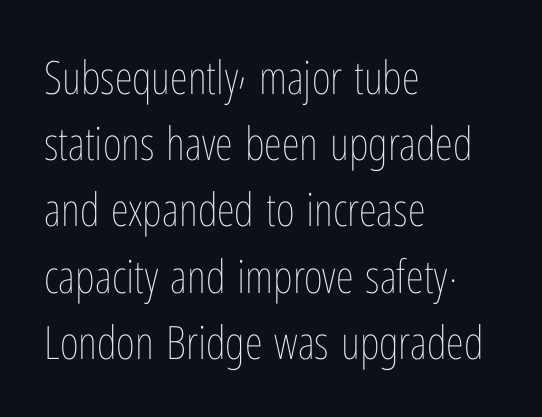
Alignment: flush left. The letterforms sit at book weight or below. Just letters on the line, the space beneath them empty. Upright lettering throughout.
